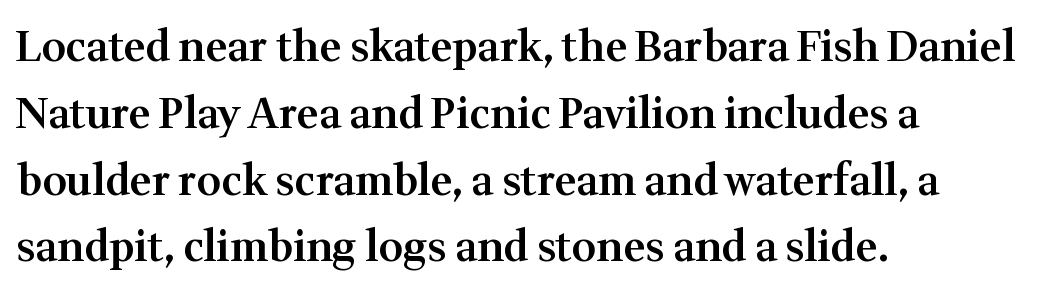
Q: Is the text bold? A: Semi-bold.
Q: Is the text italic (slanted)? A: No, it is upright.
Q: Is the typeface a serif or a sans-serif typeface? A: Serif.
Q: Is the text underlined? A: No.
Q: How is the paragraph aligned? A: Left-aligned.
Q: Is the spacing between letters normal or unusually wide? A: Normal.
Q: Is the spacing between lines tight, normal or loose? A: Normal.
Q: Width (condensed, normal, or wide)? A: Normal.
Q: Stroke contrast? A: Medium.
Q: x-height? A: Medium.
Q: Monospaced? A: No.
